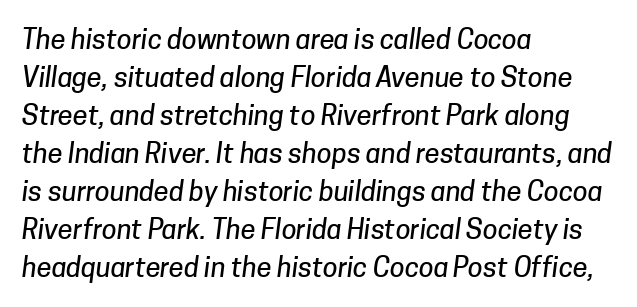
{"underline": "no", "align": "left", "line_spacing": "normal", "line_spacing_ratio": 1.41, "letter_spacing": "normal", "letter_spacing_em": 0.0, "glyph_px": 27}
